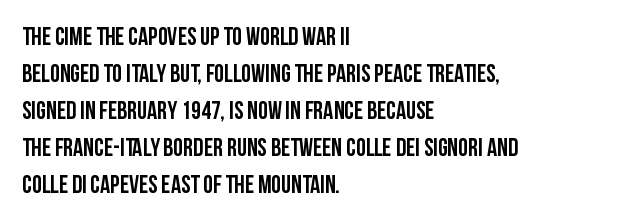
{"italic": "no", "underline": "no", "align": "left", "line_spacing": "normal", "line_spacing_ratio": 1.48, "letter_spacing": "normal", "letter_spacing_em": 0.0, "glyph_px": 25}
